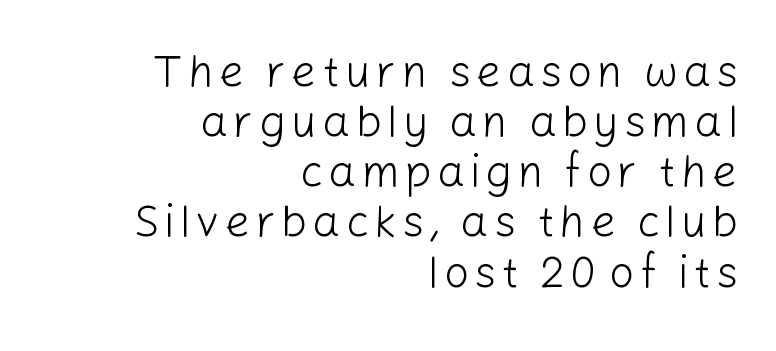
Do the characters align in a grid? No, the font is proportional. In terms of letterform style, serifs are entirely absent. The passage is arranged like a letterhead date or caption credit — flush right. Stroke mass is kept to a normal reading level or below. Plain, unruled lines of type. Honestly, the rows look squashed on top of each other.
